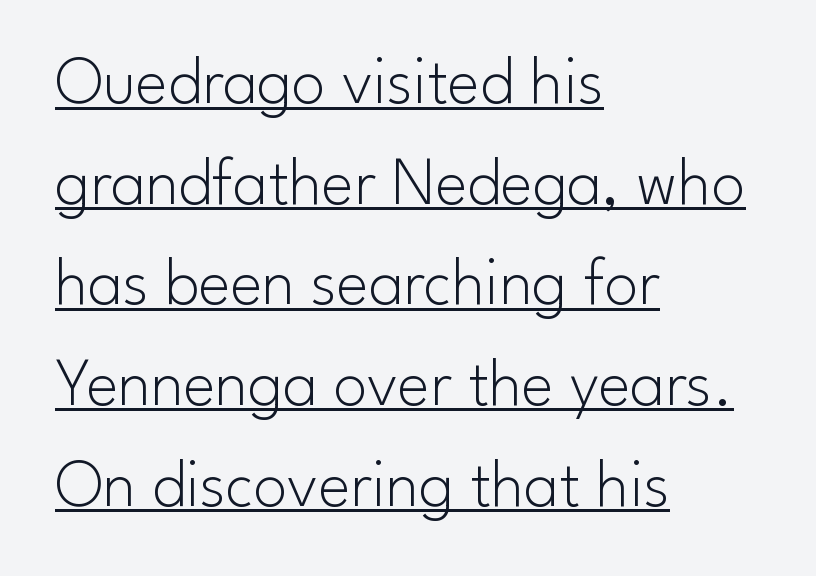
Q: Is the text bold? A: No.
Q: Is the text italic (slanted)? A: No, it is upright.
Q: Is the typeface a serif or a sans-serif typeface? A: Sans-serif.
Q: Is the text underlined? A: Yes.
Q: How is the paragraph aligned? A: Left-aligned.
Q: Is the spacing between letters normal or unusually wide? A: Normal.
Q: Is the spacing between lines tight, normal or loose? A: Normal.
Q: Width (condensed, normal, or wide)? A: Normal.
Q: Stroke contrast? A: Low.
Q: x-height? A: Small.
Q: Monospaced? A: No.
